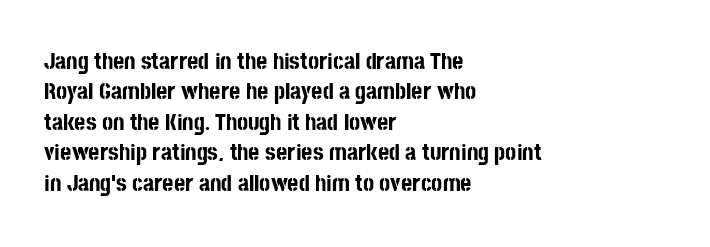
The image shows 24 px bold type, upright; set left-aligned, normal line spacing (1.27x), normal letter spacing, not underlined.
